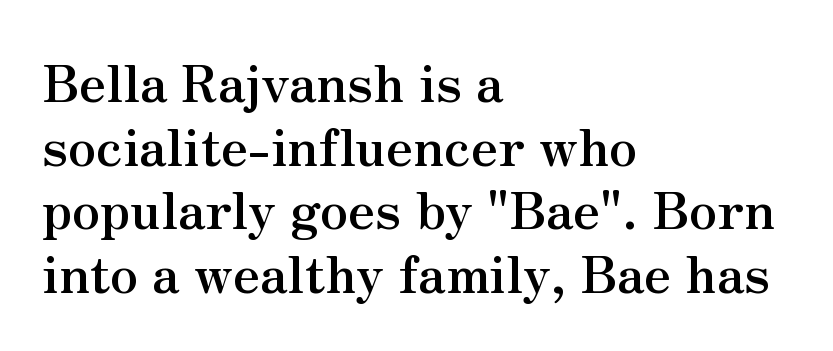
Just letters on the line, the space beneath them empty. Observe the serifs anchoring each vertical stroke in this sample. Line spacing here is normal. The type is set solid horizontally, with unmodified tracking.
